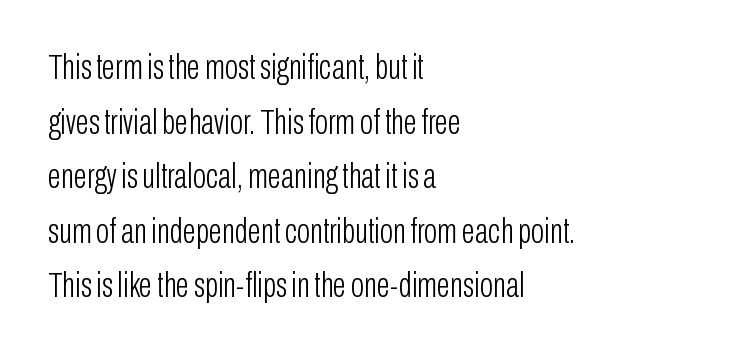
The string is rendered with underlining switched off. The lines are quadded left. The rendering keeps characters at their native spacing. Every stem runs plumb, perpendicular to the baseline. Stem width sits at or under what a default text font uses.
